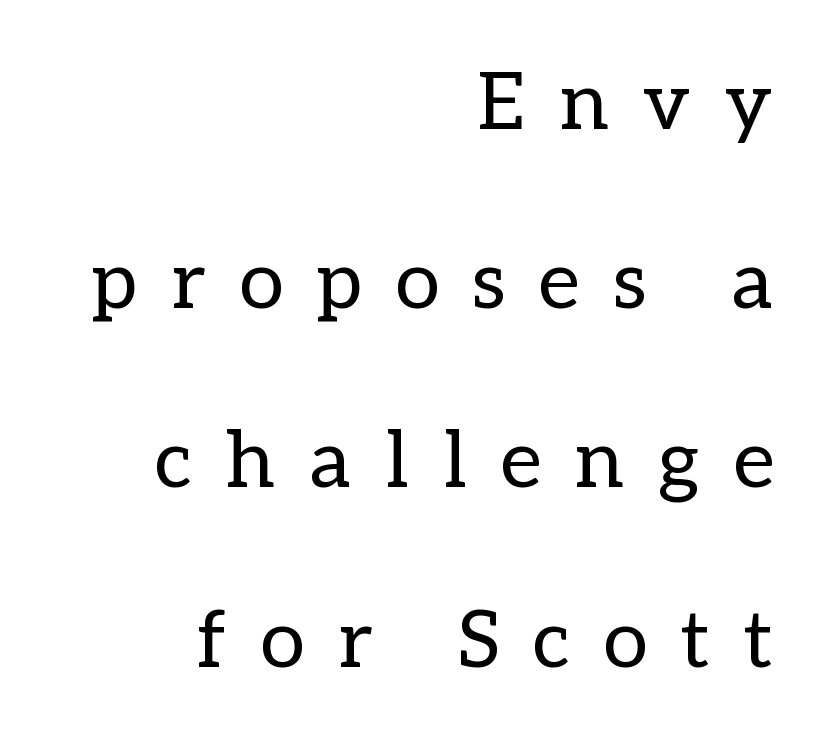
Q: Is the text bold? A: No.
Q: Is the text italic (slanted)? A: No, it is upright.
Q: Is the text underlined? A: No.
Q: How is the paragraph aligned? A: Right-aligned.
Q: Is the spacing between letters normal or unusually wide? A: Unusually wide.
Q: Is the spacing between lines tight, normal or loose? A: Loose.
Q: Width (condensed, normal, or wide)? A: Normal.
Q: Stroke contrast? A: Low.
Q: x-height? A: Medium.
Q: Monospaced? A: No.
